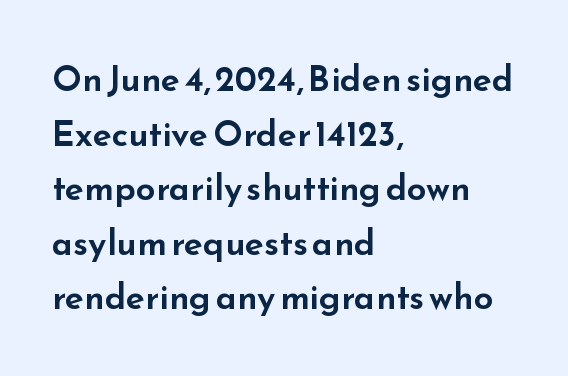
{"serif": "no", "italic": "no", "width": "wide", "stroke_contrast": "low", "x_height": "small", "monospaced": "no", "underline": "no", "align": "left", "line_spacing": "normal", "line_spacing_ratio": 1.56, "letter_spacing": "normal", "letter_spacing_em": 0.0, "glyph_px": 35}
